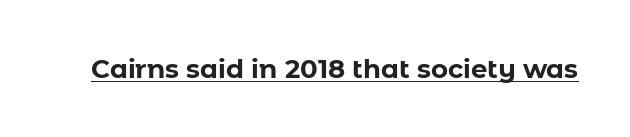
No extra tracking has been applied to these lines. Glance below the letters and you will spot a drawn line. Quick note: not italic, upright. The letters are bold, with thick, heavy strokes.
